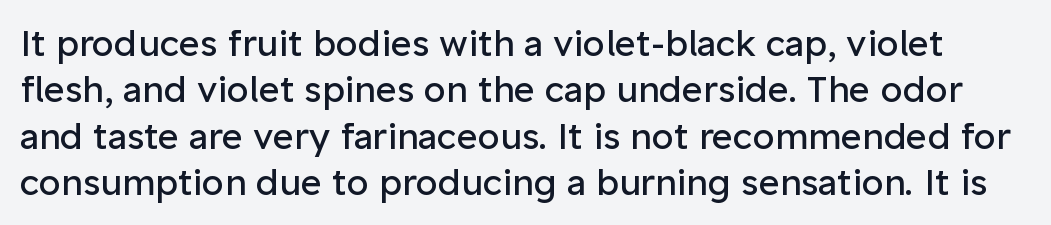
Unbolded letterforms with no extra heft. Note the varied advance widths — an 'i' is clearly narrower than an 'm'. A normal amount of white space separates one row of letters from the next. The face used here is a sans, in the tradition of grotesques and geometrics. Ascenders rise straight up at ninety degrees.
